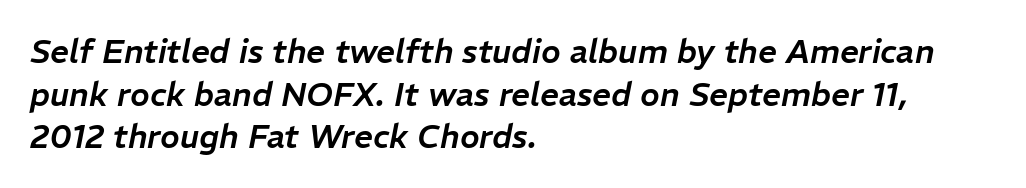
The image shows 33 px text type, italic (leaning right); set left-aligned, normal line spacing (1.29x), normal letter spacing, not underlined; low stroke contrast and a medium x-height.
